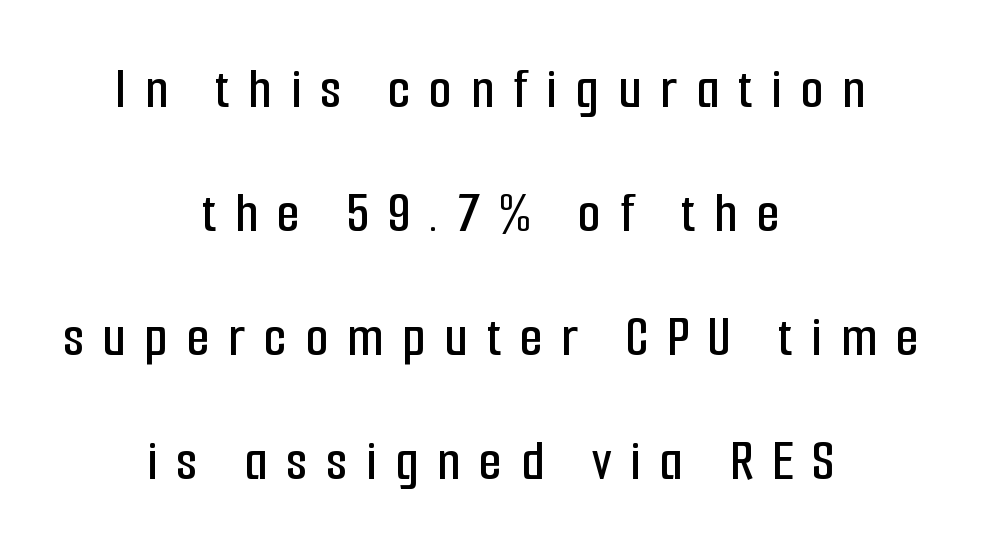
Q: Is the text italic (slanted)? A: No, it is upright.
Q: Is the typeface a serif or a sans-serif typeface? A: Sans-serif.
Q: Is the text underlined? A: No.
Q: How is the paragraph aligned? A: Centered.
Q: Is the spacing between letters normal or unusually wide? A: Unusually wide.
Q: Is the spacing between lines tight, normal or loose? A: Loose.
Q: Width (condensed, normal, or wide)? A: Condensed.
Q: Stroke contrast? A: Low.
Q: x-height? A: Medium.
Q: Monospaced? A: No.
